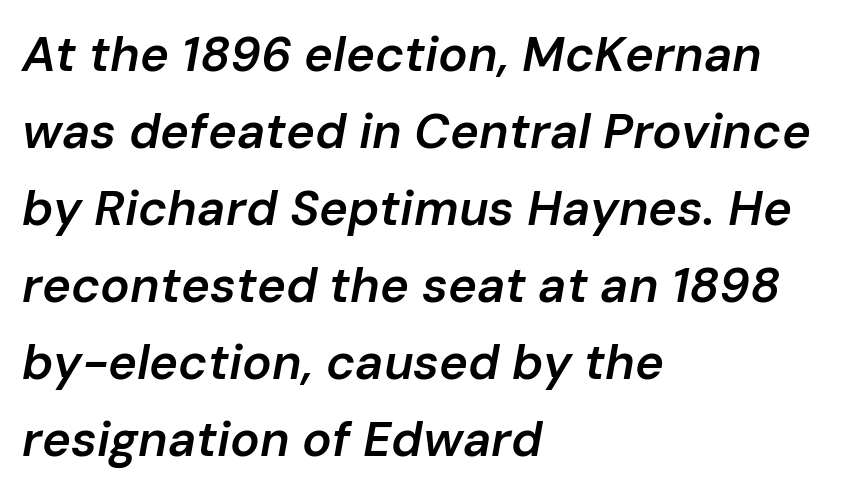
{"italic": "yes", "lean": "right", "slant_degrees": 10, "bold": "semi", "weight": "semibold", "width": "normal", "stroke_contrast": "low", "x_height": "medium", "monospaced": "no", "underline": "no", "align": "left", "line_spacing": "normal", "line_spacing_ratio": 1.57, "letter_spacing": "normal", "letter_spacing_em": 0.0, "glyph_px": 49}
